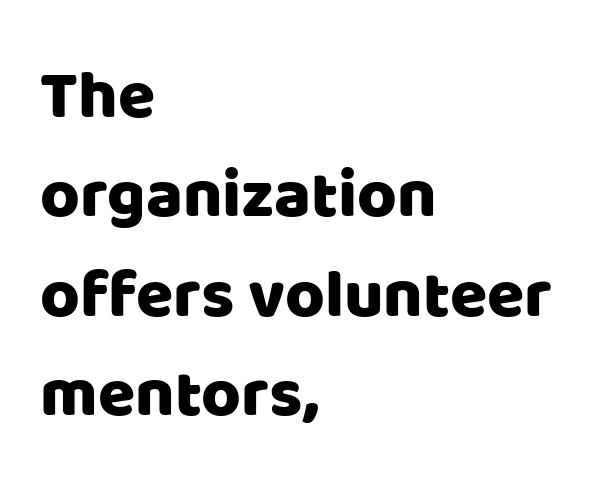
Q: Is the text italic (slanted)? A: No, it is upright.
Q: Is the typeface a serif or a sans-serif typeface? A: Sans-serif.
Q: Is the text underlined? A: No.
Q: How is the paragraph aligned? A: Left-aligned.
Q: Is the spacing between letters normal or unusually wide? A: Normal.
Q: Is the spacing between lines tight, normal or loose? A: Normal.
Q: Width (condensed, normal, or wide)? A: Normal.
Q: Stroke contrast? A: Low.
Q: x-height? A: Large.
Q: Monospaced? A: No.
